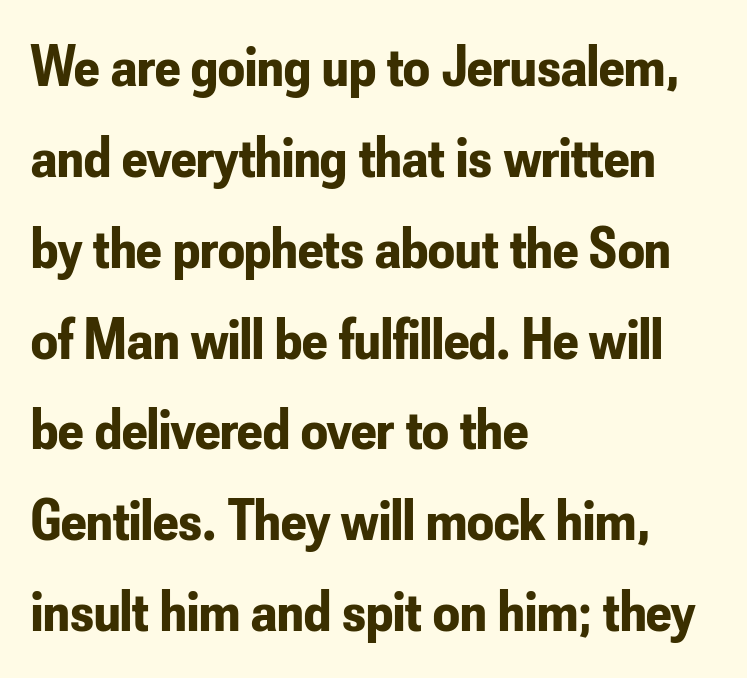
{"serif": "no", "italic": "no", "bold": "yes", "weight": "bold", "width": "condensed", "stroke_contrast": "low", "x_height": "small", "monospaced": "no", "underline": "no", "align": "left", "line_spacing": "normal", "line_spacing_ratio": 1.54, "letter_spacing": "normal", "letter_spacing_em": 0.0, "glyph_px": 59}
